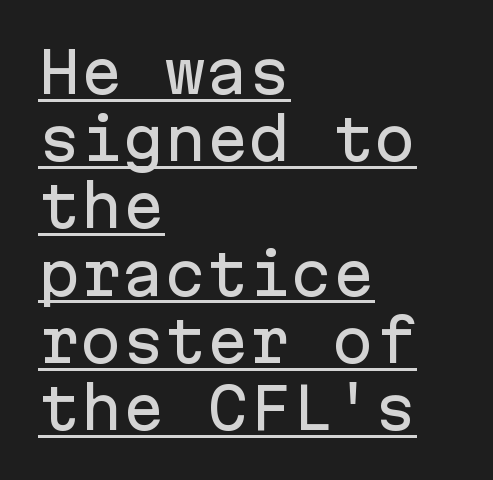
{"serif": "no", "italic": "no", "width": "normal", "stroke_contrast": "low", "x_height": "medium", "monospaced": "yes", "underline": "yes", "align": "left", "line_spacing_ratio": 1.2, "letter_spacing": "normal", "letter_spacing_em": 0.0, "glyph_px": 56}
